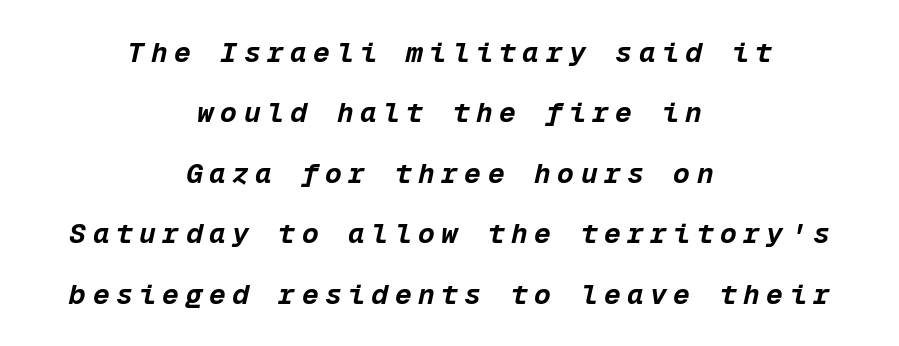
The rendering positions every line midway between the sides. Short note: letters widely spaced. Type without underlining. Italic? Definitely — the glyphs are oblique. Baseline-to-baseline distance is far greater than the letter height. The face used here is monospaced, like something from a code editor.
